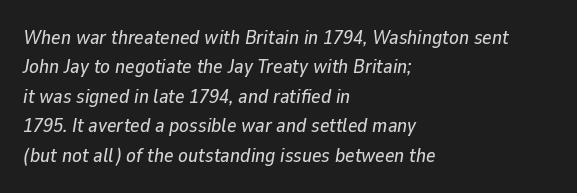
This sample uses plain, unmodified letter spacing. Rendered with sloped, italic letterforms. Notice how descenders clear the ascenders below comfortably — that's standard leading. One-word summary of the alignment: left. Honestly, there is no underline to notice here at all.
